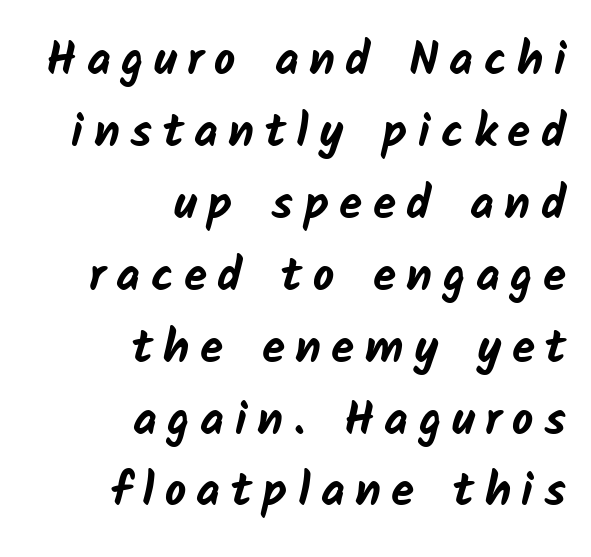
The image shows 47 px bold sans-serif type; set right-aligned, normal line spacing (1.53x), unusually wide letter spacing (+0.22 em), not underlined; low stroke contrast and a medium x-height.
